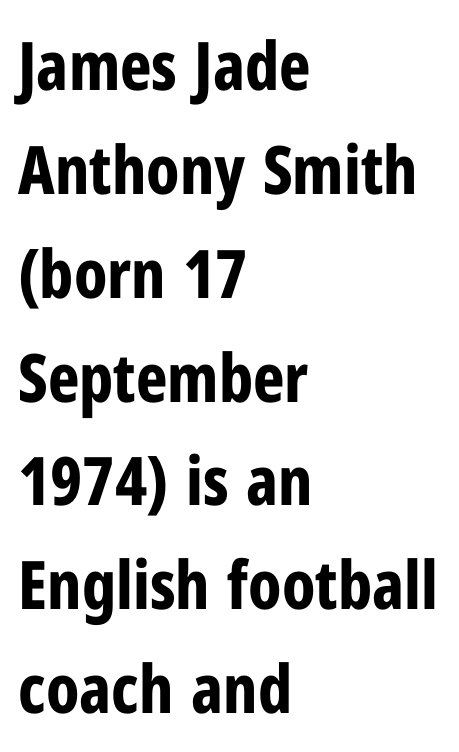
{"serif": "no", "italic": "no", "bold": "yes", "weight": "bold", "width": "condensed", "stroke_contrast": "low", "x_height": "medium", "monospaced": "no", "underline": "no", "align": "left", "line_spacing": "normal", "line_spacing_ratio": 1.55, "letter_spacing": "normal", "letter_spacing_em": 0.0, "glyph_px": 67}
